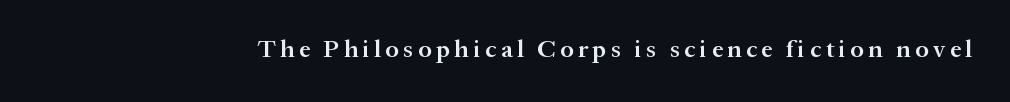
The image shows 25 px text type, upright; set not underlined.
